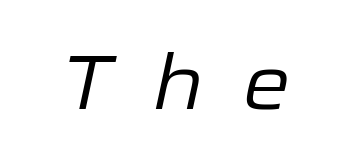
Nothing heavy about these letters — not bold at all. Typeset on center — no edge is straight. There's an unmistakable incline to the writing here. Any mark beneath the type? The region is blank. Each letter keeps its own natural width here, so spacing adapts to shape. The passage shown has open, widely tracked lettering throughout.
